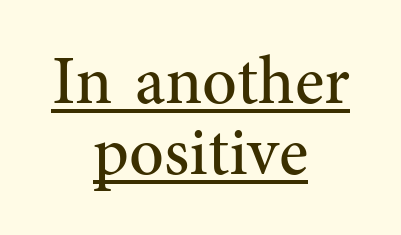
The image shows 68 px regular-weight serif type, upright; set centered, tight line spacing (1.04x), normal letter spacing, underlined; medium stroke contrast and a medium x-height.
